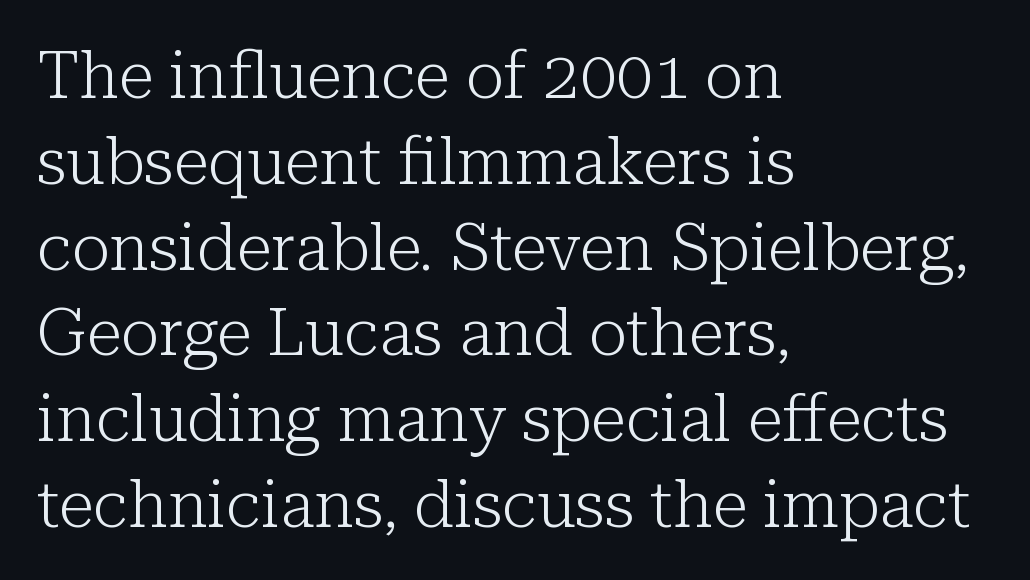
Weight class: somewhere from thin through regular. Left-aligned paragraph, ragged on the right. These lines keep a tight, regular rhythm from letter to letter. You can tell from the footed stems that serif type was used.
